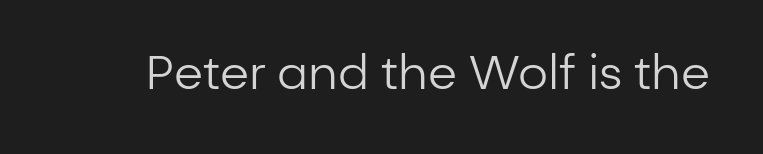
{"serif": "no", "italic": "no", "bold": "no", "weight": "regular", "width": "normal", "stroke_contrast": "low", "x_height": "medium", "monospaced": "no", "underline": "no", "letter_spacing": "normal", "letter_spacing_em": 0.0, "glyph_px": 47}
